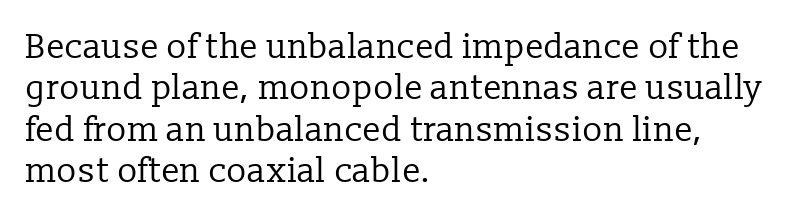
{"serif": "yes", "italic": "no", "bold": "no", "weight": "regular", "width": "normal", "stroke_contrast": "low", "x_height": "medium", "monospaced": "no", "underline": "no", "align": "left", "line_spacing_ratio": 1.22, "letter_spacing": "normal", "letter_spacing_em": 0.0, "glyph_px": 34}
